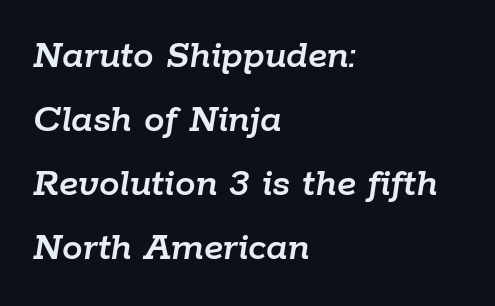
The image shows 41 px text type, italic (leaning right); set left-aligned, normal line spacing (1.56x), normal letter spacing, not underlined; low stroke contrast and a medium x-height.
